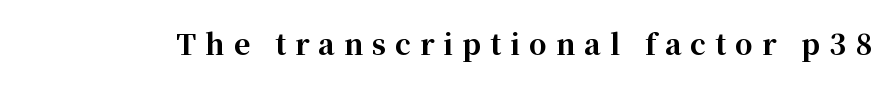
Q: Is the text bold? A: Yes.
Q: Is the text italic (slanted)? A: No, it is upright.
Q: Is the typeface a serif or a sans-serif typeface? A: Serif.
Q: Is the text underlined? A: No.
Q: Is the spacing between letters normal or unusually wide? A: Unusually wide.
Q: Width (condensed, normal, or wide)? A: Normal.
Q: Stroke contrast? A: High.
Q: x-height? A: Medium.
Q: Monospaced? A: No.
